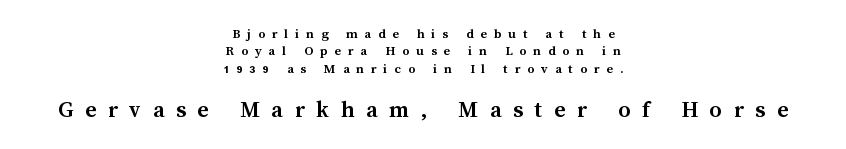
Letter spacing: wide. Italic: no, the glyphs are upright roman. How heavy is the stroke? Heavy — this is a bold. The zone under the glyphs is completely vacant. Compare the two chunks: the lower has the greater cap height. If you folded the block vertically in half, each line would mirror itself in length.
